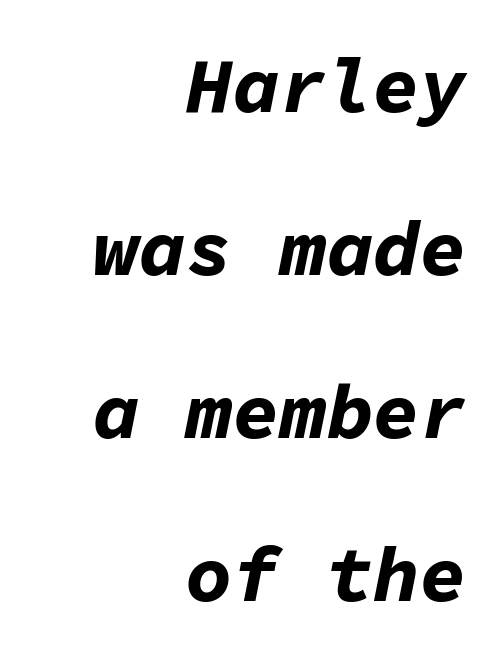
The image shows 78 px bold type, italic (leaning right), monospaced; set right-aligned, loose line spacing (2.09x), normal letter spacing, not underlined; low stroke contrast and a medium x-height.
